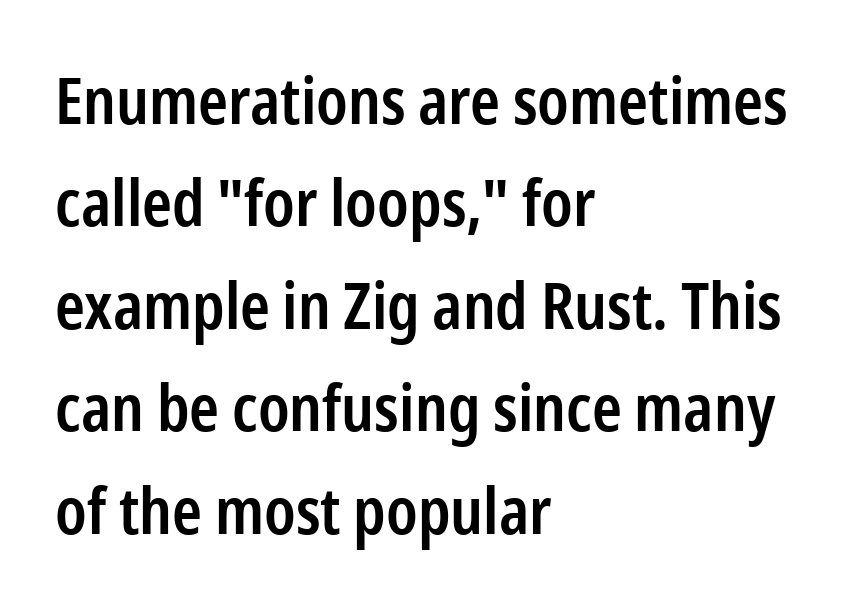
Is this a sans? Yes — the strokes have no serifs. The tracking reads as untouched default to a designer's eye. Vertical strokes here are truly vertical. Layout note: lines flush left.
